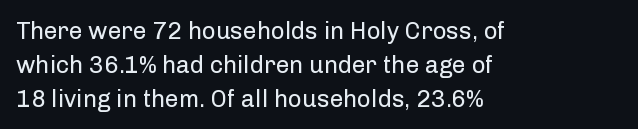
Q: Is the text bold? A: No.
Q: Is the text italic (slanted)? A: No, it is upright.
Q: Is the text underlined? A: No.
Q: How is the paragraph aligned? A: Left-aligned.
Q: Is the spacing between letters normal or unusually wide? A: Normal.
Q: Is the spacing between lines tight, normal or loose? A: Normal.
